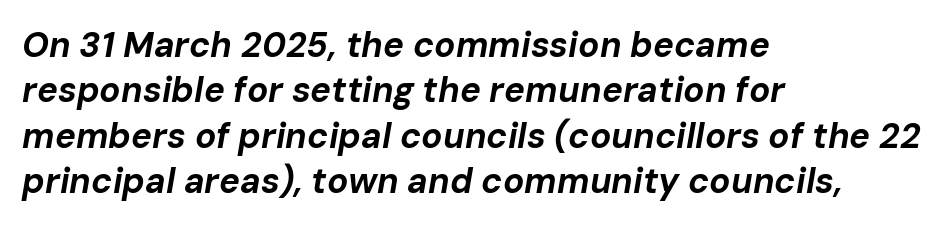
Every character sits at an angle, as italics do. Tracking value appears to be zero — textbook default spacing. Descender tails drop into unmarked territory. Strokes here are thick enough to call this a true bold.
